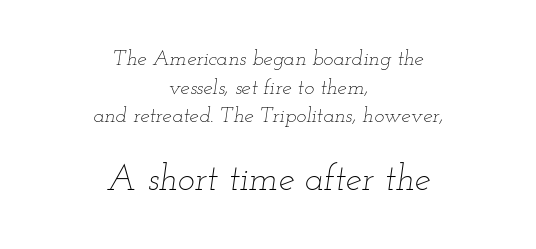
The image shows 36 px thin, wide type, italic (leaning right); set centered, normal line spacing (1.36x), normal letter spacing, not underlined; the second (bottom) block is 1.71x larger; low stroke contrast and a small x-height.
